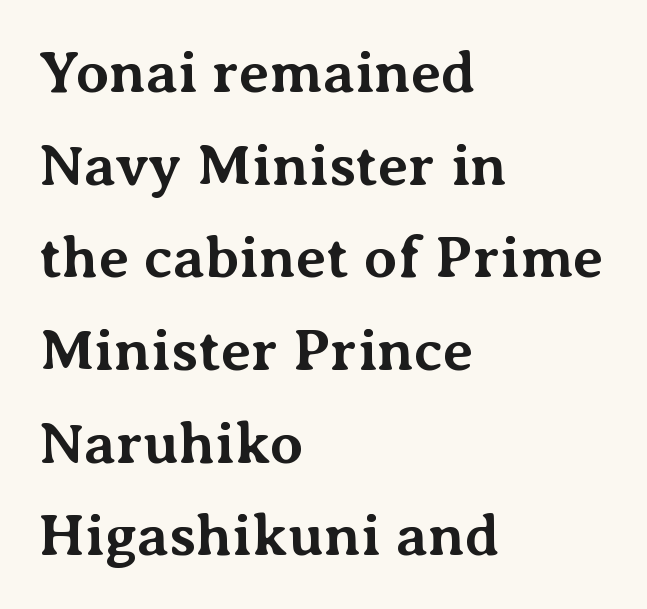
The image shows 59 px bold serif type, upright; set left-aligned, normal line spacing (1.57x), normal letter spacing, not underlined; medium stroke contrast and a medium x-height.
